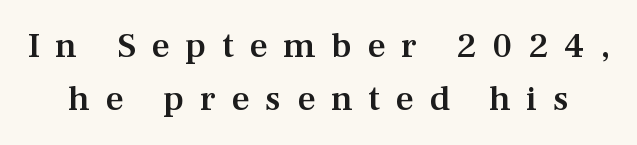
Serifs: yes, visible at the terminals of the letterforms. Every letter is mildly thick-stroked: semibold rather than bold. The lettering stays uniformly vertical, giving the passage a roman look. If you measured baseline to baseline, you'd find a middling distance.
